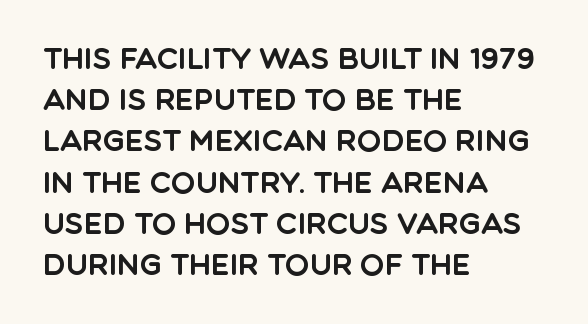
These lines are rendered in a variable-pitch font. The vertical gap from one line to the next is medium. Casual observation: everything's shoved over to the left. Look at the tracking — it's just the regular setting, nothing added. The passage shown is typeset with a sans-serif family. A bare baseline throughout the passage.
